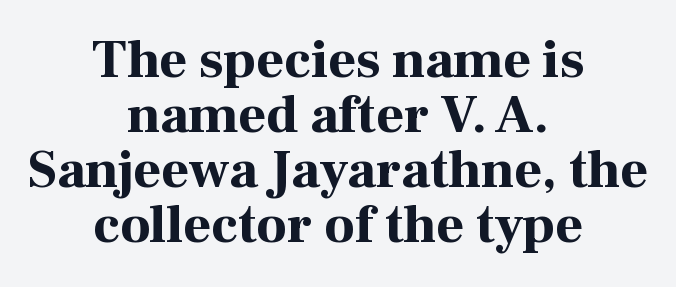
{"serif": "yes", "italic": "no", "bold": "yes", "weight": "bold", "width": "normal", "stroke_contrast": "high", "x_height": "medium", "monospaced": "no", "underline": "no", "align": "center", "line_spacing": "tight", "line_spacing_ratio": 1.02, "letter_spacing": "normal", "letter_spacing_em": 0.0, "glyph_px": 54}
